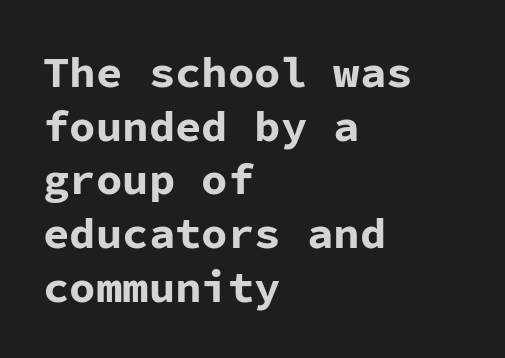
Q: Is the text bold? A: Yes.
Q: Is the text italic (slanted)? A: No, it is upright.
Q: Is the typeface a serif or a sans-serif typeface? A: Sans-serif.
Q: Is the text underlined? A: No.
Q: How is the paragraph aligned? A: Left-aligned.
Q: Is the spacing between letters normal or unusually wide? A: Normal.
Q: Width (condensed, normal, or wide)? A: Normal.
Q: Stroke contrast? A: Low.
Q: x-height? A: Medium.
Q: Monospaced? A: Yes.
